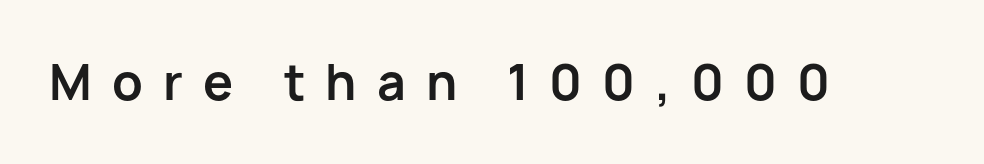
{"serif": "no", "italic": "no", "bold": "yes", "weight": "bold", "width": "normal", "stroke_contrast": "low", "x_height": "medium", "monospaced": "no", "underline": "no", "letter_spacing": "wide", "letter_spacing_em": 0.42, "glyph_px": 48}
